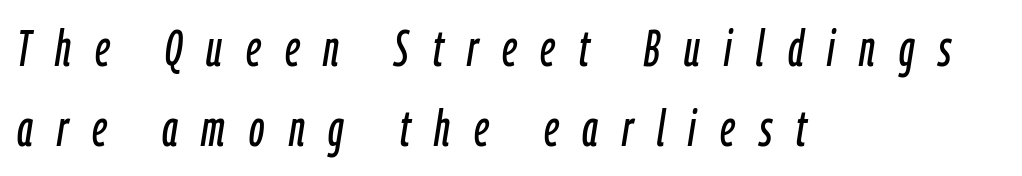
{"italic": "yes", "lean": "right", "slant_degrees": 9, "width": "condensed", "stroke_contrast": "low", "x_height": "medium", "monospaced": "no", "underline": "no", "align": "left", "line_spacing": "normal", "line_spacing_ratio": 1.61, "letter_spacing": "wide", "letter_spacing_em": 0.48, "glyph_px": 50}
